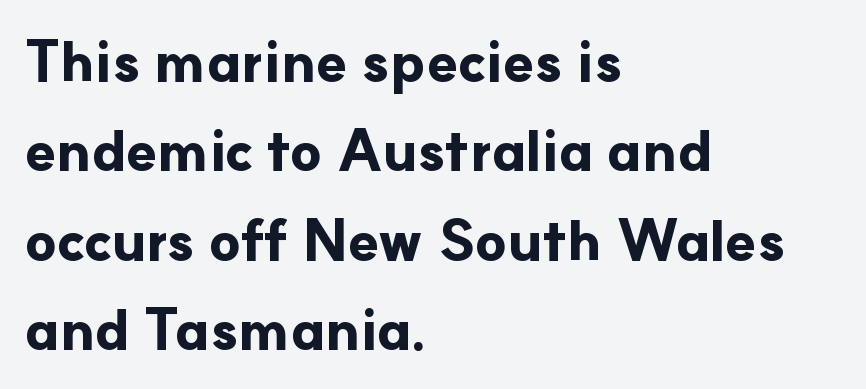
Observe the ordinary spacing: letters are neighbours, not strangers. Lines of text with bare space underneath. This sample has the flowing, uneven cadence of proportional lettering. Compared with typical paragraphs, the rows here are spaced about the same. Look at the stroke-to-counter ratio: heavy, a bold.
